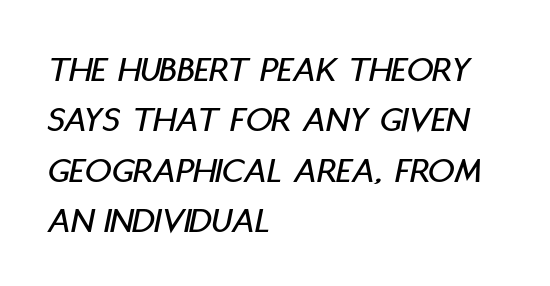
The image shows 37 px condensed type, italic (leaning right); set left-aligned, normal line spacing (1.36x), normal letter spacing, not underlined; low stroke contrast and a large x-height.
